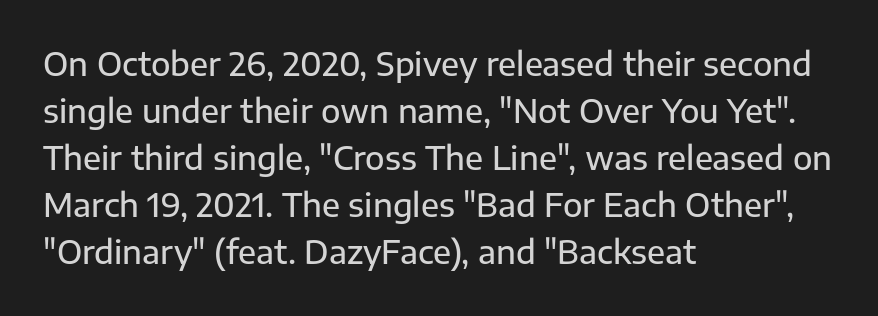
Q: Is the text italic (slanted)? A: No, it is upright.
Q: Is the typeface a serif or a sans-serif typeface? A: Sans-serif.
Q: Is the text underlined? A: No.
Q: How is the paragraph aligned? A: Left-aligned.
Q: Is the spacing between letters normal or unusually wide? A: Normal.
Q: Is the spacing between lines tight, normal or loose? A: Normal.
Q: Width (condensed, normal, or wide)? A: Normal.
Q: Stroke contrast? A: Low.
Q: x-height? A: Medium.
Q: Monospaced? A: No.
